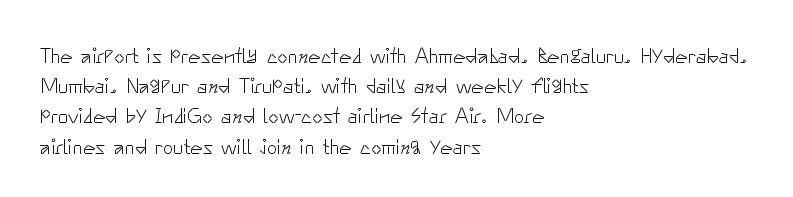
{"italic": "no", "bold": "no", "underline": "no", "align": "left", "line_spacing": "normal", "line_spacing_ratio": 1.44, "letter_spacing": "normal", "letter_spacing_em": 0.0, "glyph_px": 21}
